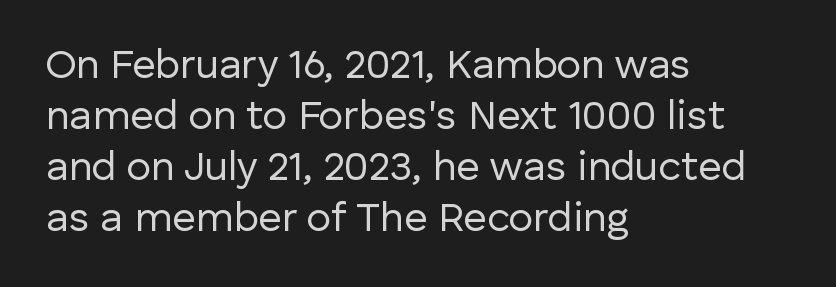
{"serif": "no", "italic": "no", "bold": "no", "weight": "regular", "width": "normal", "stroke_contrast": "low", "x_height": "medium", "monospaced": "no", "underline": "no", "align": "left", "line_spacing_ratio": 1.24, "letter_spacing": "normal", "letter_spacing_em": 0.0, "glyph_px": 41}
